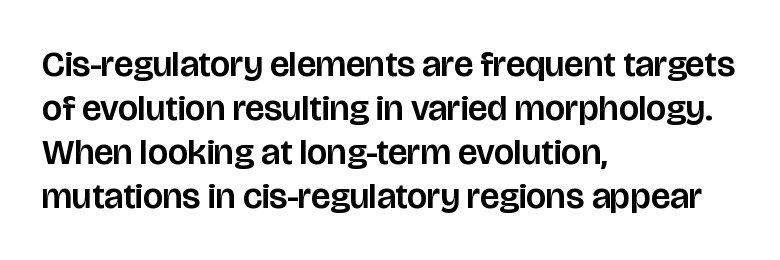
Q: Is the text italic (slanted)? A: No, it is upright.
Q: Is the typeface a serif or a sans-serif typeface? A: Sans-serif.
Q: Is the text underlined? A: No.
Q: How is the paragraph aligned? A: Left-aligned.
Q: Is the spacing between letters normal or unusually wide? A: Normal.
Q: Width (condensed, normal, or wide)? A: Normal.
Q: Stroke contrast? A: Low.
Q: x-height? A: Large.
Q: Monospaced? A: No.
